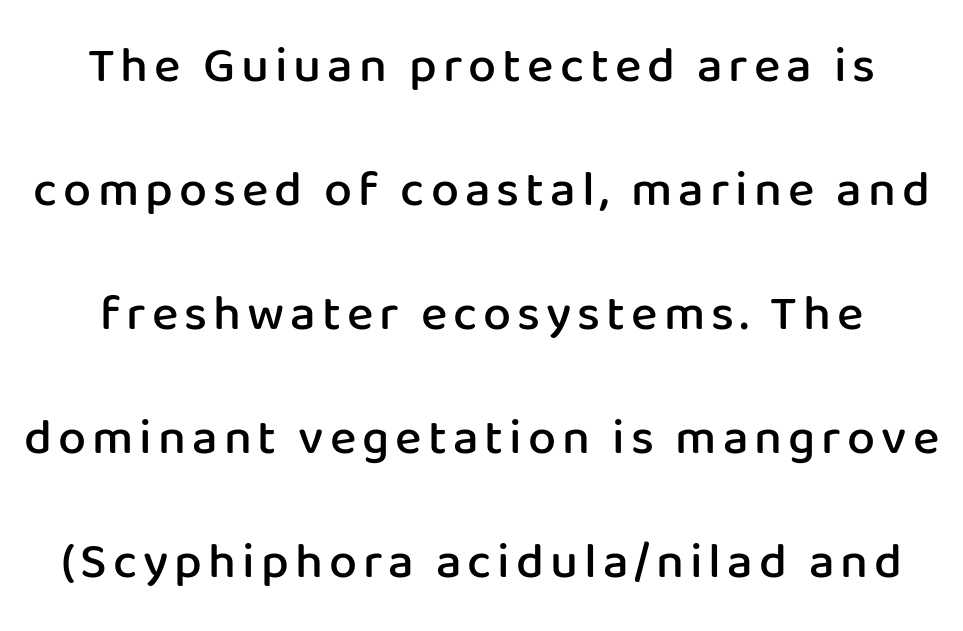
The image shows 50 px semibold sans-serif type, upright; set loose line spacing (2.48x), not underlined; low stroke contrast and a medium x-height.
